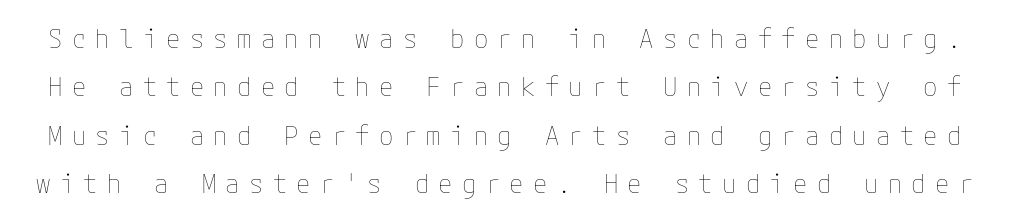
Posture: straight, roman, zero tilt. The baseline area is clear. This sample uses expanded letter spacing, leaving extra air between glyphs. Is the stroke heavy? The answer is a plain regular-or-lighter.
